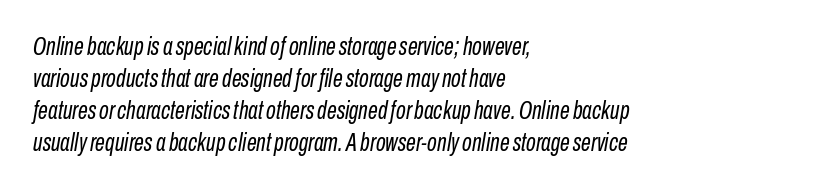
{"italic": "yes", "lean": "right", "slant_degrees": 10, "bold": "no", "underline": "no", "align": "left", "line_spacing": "normal", "line_spacing_ratio": 1.28, "letter_spacing": "normal", "letter_spacing_em": 0.0, "glyph_px": 25}
